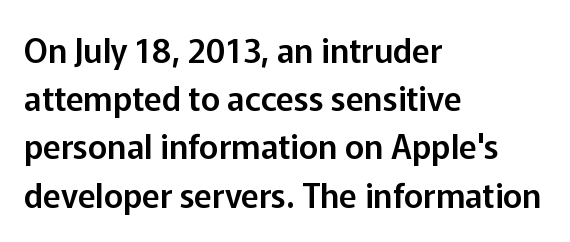
Q: Is the text italic (slanted)? A: No, it is upright.
Q: Is the typeface a serif or a sans-serif typeface? A: Sans-serif.
Q: Is the text underlined? A: No.
Q: How is the paragraph aligned? A: Left-aligned.
Q: Is the spacing between letters normal or unusually wide? A: Normal.
Q: Is the spacing between lines tight, normal or loose? A: Normal.
Q: Width (condensed, normal, or wide)? A: Normal.
Q: Stroke contrast? A: Low.
Q: x-height? A: Medium.
Q: Monospaced? A: No.
